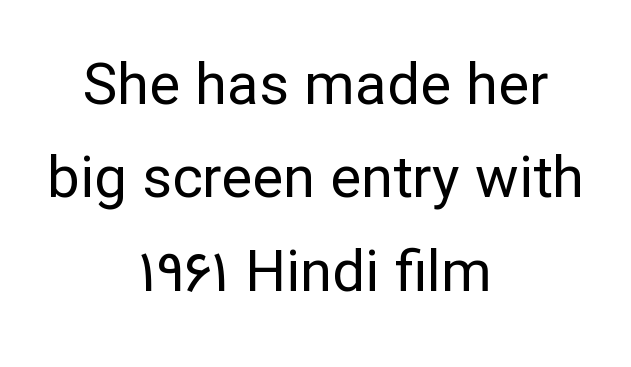
{"serif": "no", "italic": "no", "bold": "no", "weight": "regular", "width": "normal", "stroke_contrast": "low", "x_height": "medium", "monospaced": "no", "underline": "no", "align": "center", "line_spacing": "normal", "line_spacing_ratio": 1.61, "letter_spacing": "normal", "letter_spacing_em": 0.0, "glyph_px": 58}
